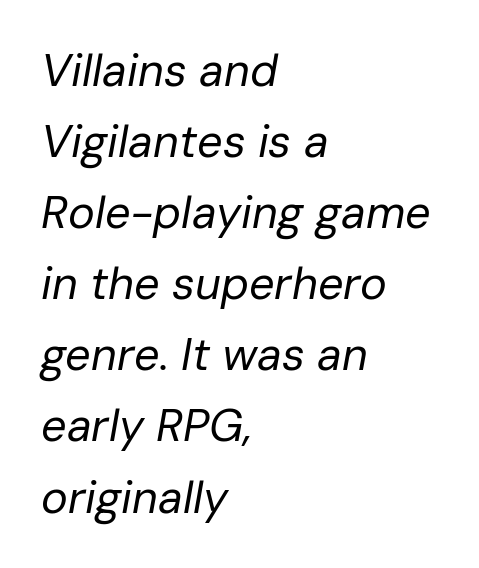
{"italic": "yes", "lean": "right", "slant_degrees": 10, "bold": "no", "weight": "regular", "width": "normal", "stroke_contrast": "low", "x_height": "medium", "monospaced": "no", "underline": "no", "align": "left", "line_spacing": "normal", "line_spacing_ratio": 1.58, "letter_spacing": "normal", "letter_spacing_em": 0.0, "glyph_px": 45}
